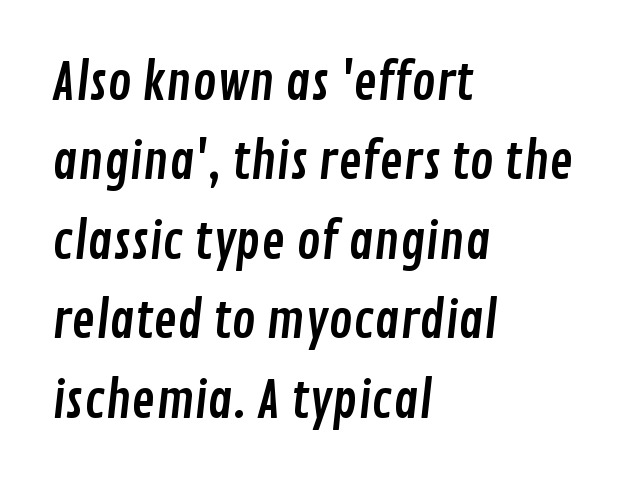
{"serif": "no", "width": "condensed", "stroke_contrast": "low", "x_height": "medium", "monospaced": "no", "underline": "no", "align": "left", "line_spacing": "normal", "line_spacing_ratio": 1.59, "letter_spacing": "normal", "letter_spacing_em": 0.0, "glyph_px": 50}
